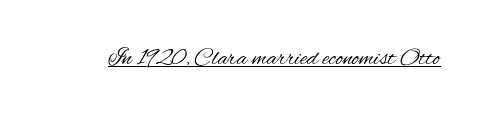
Underlined type. The line texture is even and compact thanks to regular tracking. The strokes carry an ordinary text weight at most.
